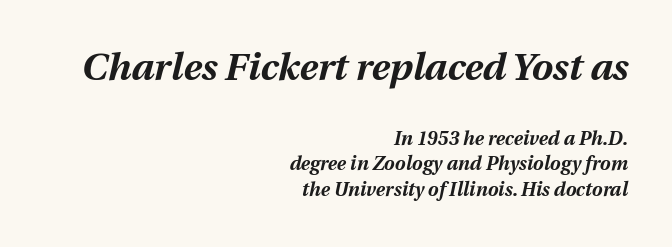
Q: Is the text bold? A: Yes.
Q: Is the text italic (slanted)? A: Yes, it leans right by about 12 degrees.
Q: Is the text underlined? A: No.
Q: How is the paragraph aligned? A: Right-aligned.
Q: Is the spacing between letters normal or unusually wide? A: Normal.
Q: Is the spacing between lines tight, normal or loose? A: Normal.
Q: Which block of text is set in a larger size, the first (top) or the second (bottom)? A: The first (top) one.
Q: Width (condensed, normal, or wide)? A: Normal.
Q: Stroke contrast? A: Medium.
Q: x-height? A: Medium.
Q: Monospaced? A: No.
